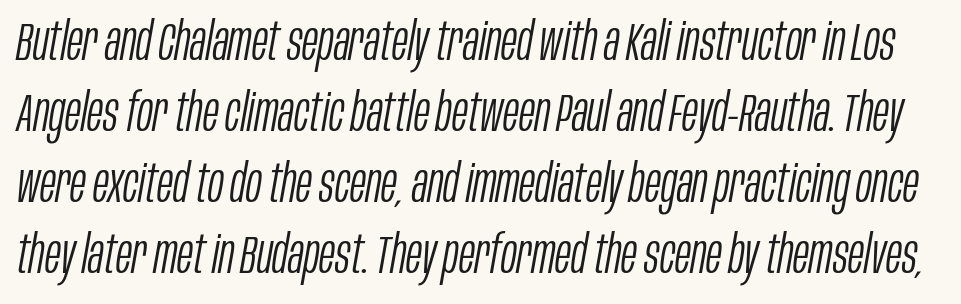
Bare-footed words on every line. Nobody touched the tracking dial on this one. No letter is thick-stroked: the sample isn't bold. Compared with typical paragraphs, the rows here are spaced about the same. Here the designer chose a conventional face with non-uniform glyph widths.
